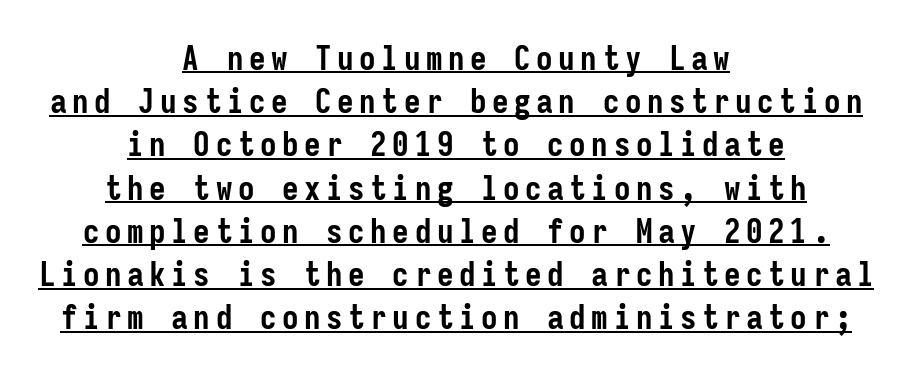
{"serif": "no", "italic": "no", "bold": "yes", "weight": "semibold", "width": "condensed", "stroke_contrast": "low", "x_height": "medium", "monospaced": "yes", "underline": "yes", "align": "center", "line_spacing": "normal", "line_spacing_ratio": 1.31, "glyph_px": 33}
